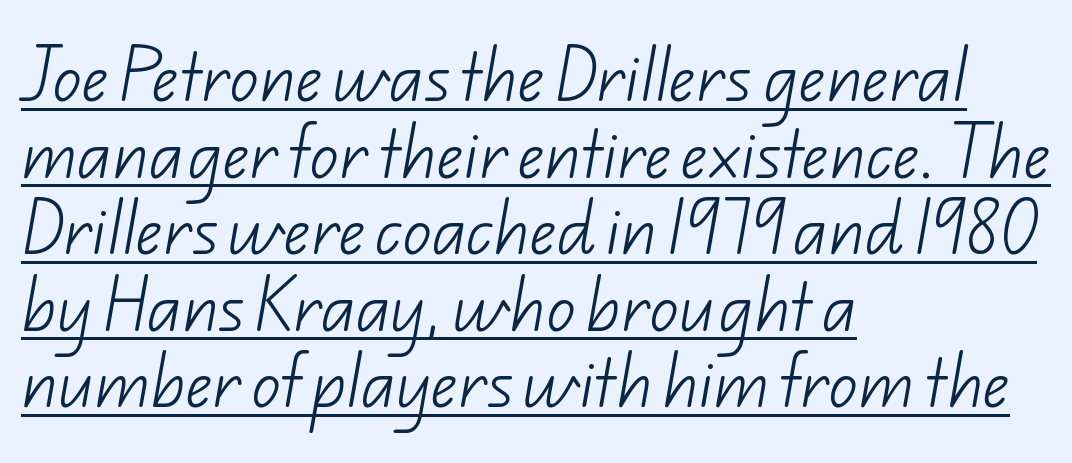
{"serif": "no", "bold": "no", "weight": "light", "width": "normal", "stroke_contrast": "low", "x_height": "small", "monospaced": "no", "underline": "yes", "align": "left", "line_spacing": "normal", "line_spacing_ratio": 1.32, "letter_spacing": "normal", "letter_spacing_em": 0.0, "glyph_px": 58}
